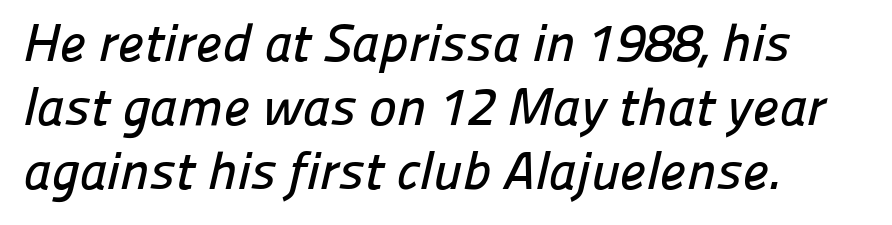
{"serif": "no", "width": "normal", "stroke_contrast": "low", "x_height": "medium", "monospaced": "no", "underline": "no", "align": "left", "line_spacing_ratio": 1.21, "letter_spacing": "normal", "letter_spacing_em": 0.0, "glyph_px": 53}
